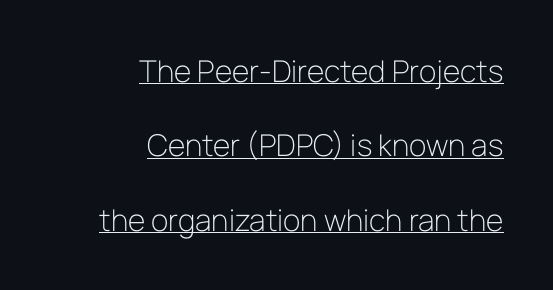
{"serif": "no", "italic": "no", "bold": "no", "weight": "light", "width": "normal", "stroke_contrast": "low", "x_height": "medium", "monospaced": "no", "underline": "yes", "align": "right", "line_spacing": "loose", "line_spacing_ratio": 2.48, "letter_spacing": "normal", "letter_spacing_em": 0.0, "glyph_px": 30}
